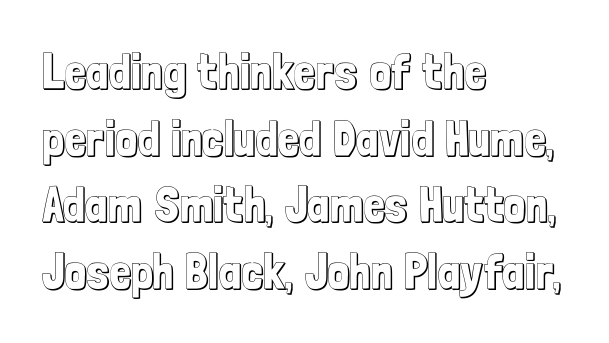
{"italic": "no", "width": "condensed", "x_height": "medium", "monospaced": "no", "underline": "no", "align": "left", "line_spacing": "normal", "line_spacing_ratio": 1.39, "letter_spacing": "normal", "letter_spacing_em": 0.0, "glyph_px": 48}
